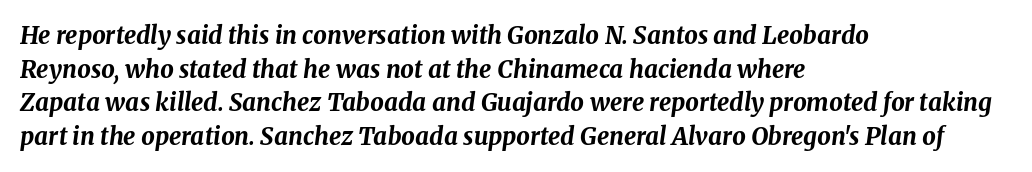
The image shows 24 px bold type, italic (leaning right); set left-aligned, normal line spacing (1.4x), normal letter spacing, not underlined.
